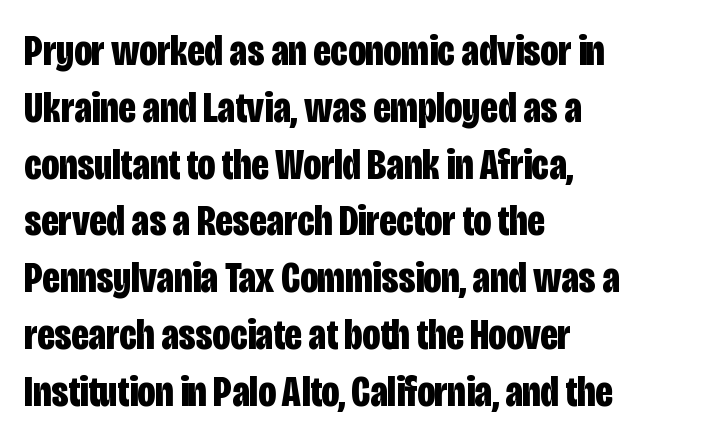
Q: Is the text bold? A: Yes.
Q: Is the text italic (slanted)? A: No, it is upright.
Q: Is the typeface a serif or a sans-serif typeface? A: Sans-serif.
Q: Is the text underlined? A: No.
Q: How is the paragraph aligned? A: Left-aligned.
Q: Is the spacing between letters normal or unusually wide? A: Normal.
Q: Is the spacing between lines tight, normal or loose? A: Normal.
Q: Width (condensed, normal, or wide)? A: Condensed.
Q: Stroke contrast? A: Low.
Q: x-height? A: Large.
Q: Monospaced? A: No.
